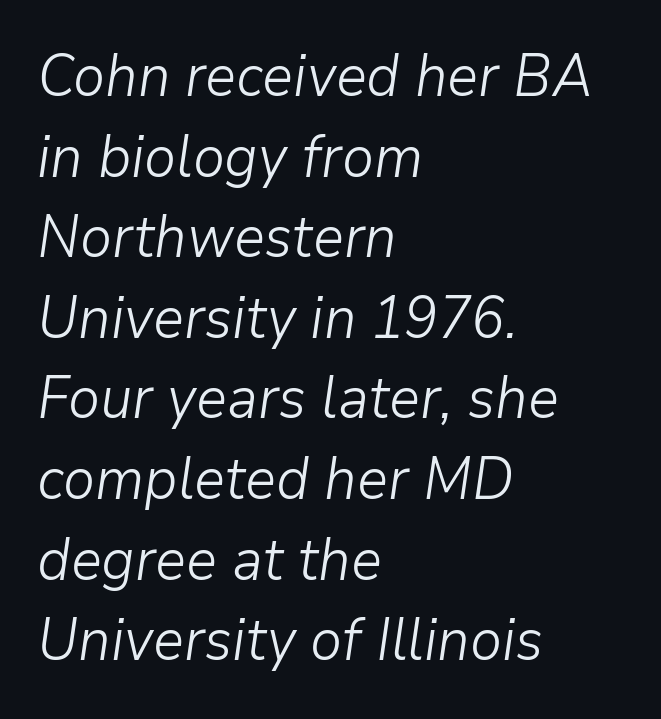
The image shows 58 px light type, italic (leaning right); set left-aligned, normal line spacing (1.39x), normal letter spacing, not underlined; low stroke contrast and a medium x-height.
